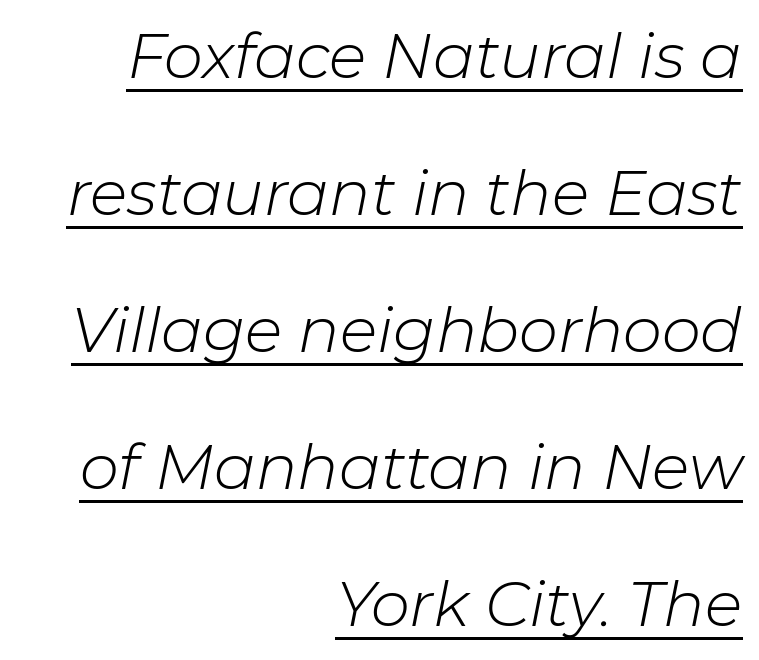
Q: Is the text bold? A: No.
Q: Is the text italic (slanted)? A: Yes, it leans right by about 11 degrees.
Q: Is the text underlined? A: Yes.
Q: How is the paragraph aligned? A: Right-aligned.
Q: Is the spacing between letters normal or unusually wide? A: Normal.
Q: Is the spacing between lines tight, normal or loose? A: Loose.
Q: Width (condensed, normal, or wide)? A: Normal.
Q: Stroke contrast? A: Low.
Q: x-height? A: Medium.
Q: Monospaced? A: No.
